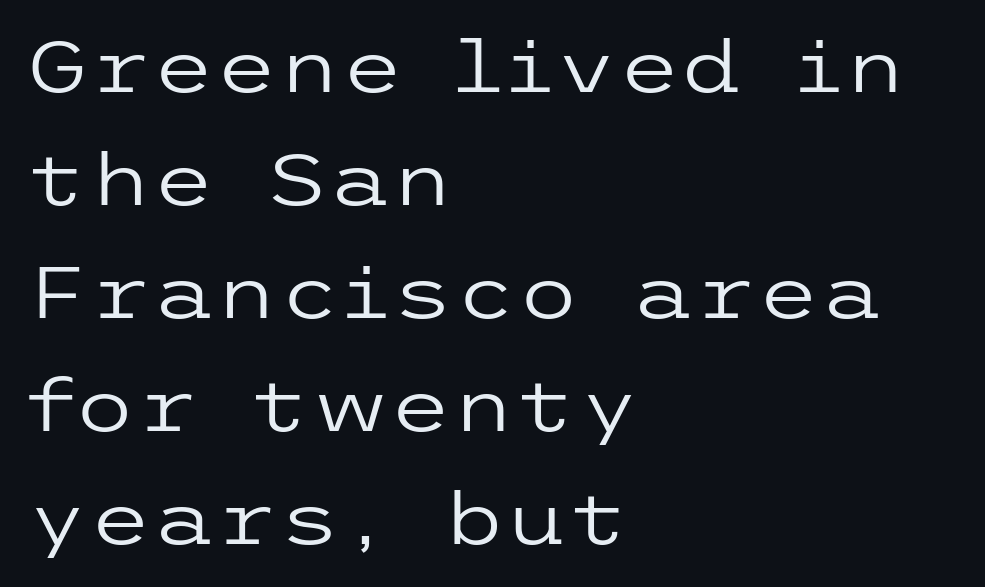
{"serif": "no", "italic": "no", "bold": "no", "weight": "regular", "width": "wide", "stroke_contrast": "low", "x_height": "medium", "underline": "no", "align": "left", "line_spacing": "normal", "line_spacing_ratio": 1.57, "letter_spacing": "normal", "letter_spacing_em": 0.0, "glyph_px": 72}
